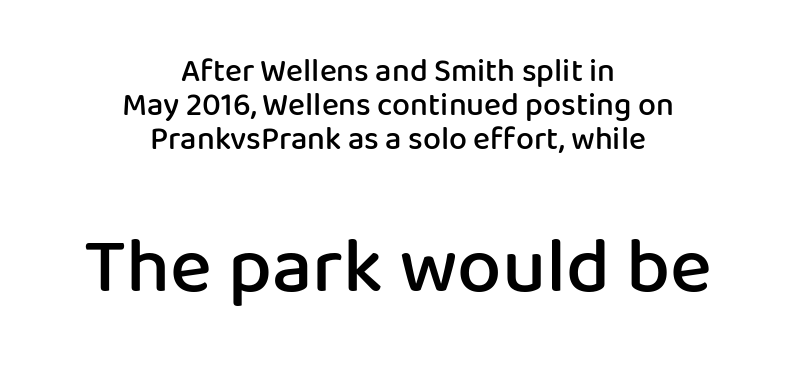
{"serif": "no", "italic": "no", "bold": "semi", "weight": "semibold", "width": "normal", "stroke_contrast": "low", "x_height": "medium", "monospaced": "no", "underline": "no", "align": "center", "line_spacing": "tight", "line_spacing_ratio": 1.06, "letter_spacing": "normal", "letter_spacing_em": 0.0, "larger_block": "second", "size_ratio": 2.47, "glyph_px": 79}
